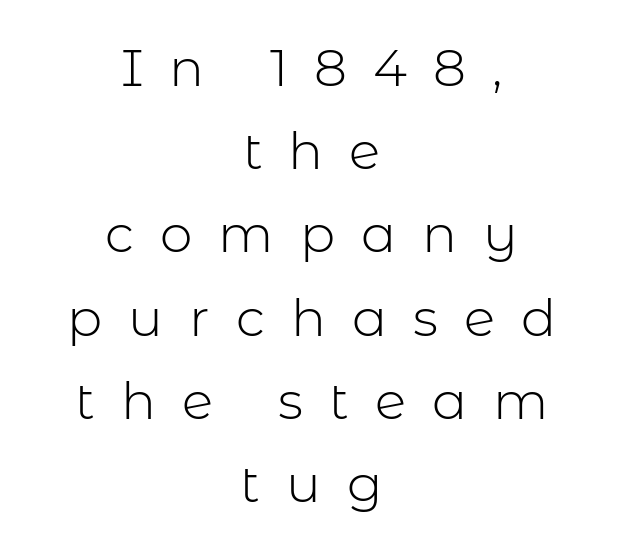
The specimen reads as upright at a glance. Interline gaps are of average width in this sample. Each row of text sits above clean, open space. Counters stay open thanks to moderate or lighter strokes. Each letter keeps its own natural width here, so spacing adapts to shape.
